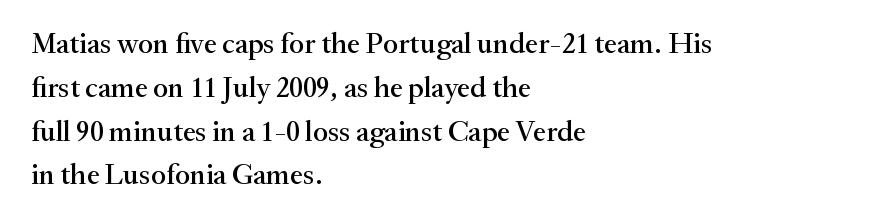
{"serif": "yes", "italic": "no", "width": "normal", "stroke_contrast": "medium", "x_height": "small", "monospaced": "no", "underline": "no", "align": "left", "line_spacing": "normal", "line_spacing_ratio": 1.51, "letter_spacing": "normal", "letter_spacing_em": 0.0, "glyph_px": 29}
